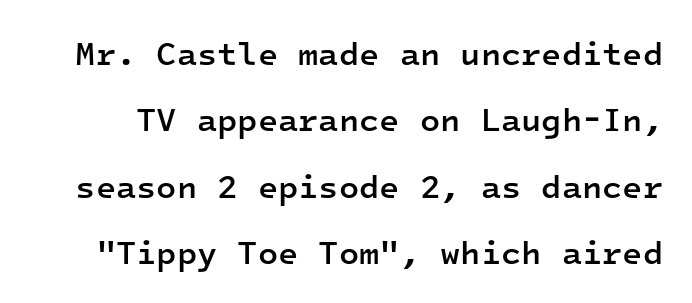
Q: Is the text bold? A: Semi-bold.
Q: Is the text italic (slanted)? A: No, it is upright.
Q: Is the typeface a serif or a sans-serif typeface? A: Sans-serif.
Q: Is the text underlined? A: No.
Q: Is the spacing between letters normal or unusually wide? A: Normal.
Q: Is the spacing between lines tight, normal or loose? A: Loose.
Q: Width (condensed, normal, or wide)? A: Normal.
Q: Stroke contrast? A: Low.
Q: x-height? A: Medium.
Q: Monospaced? A: Yes.
